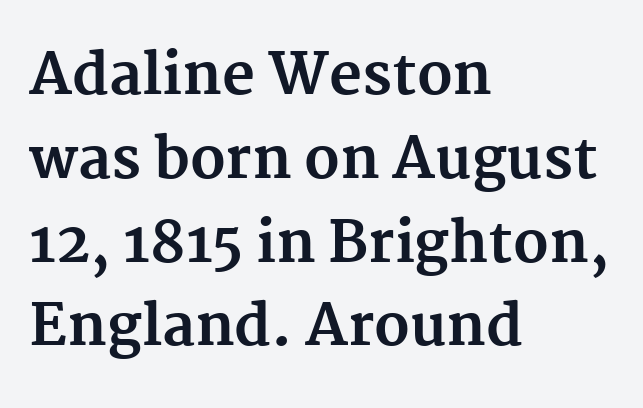
{"serif": "yes", "italic": "no", "bold": "yes", "weight": "bold", "width": "normal", "stroke_contrast": "medium", "x_height": "medium", "monospaced": "no", "underline": "no", "align": "left", "line_spacing": "normal", "line_spacing_ratio": 1.47, "letter_spacing": "normal", "letter_spacing_em": 0.0, "glyph_px": 57}
